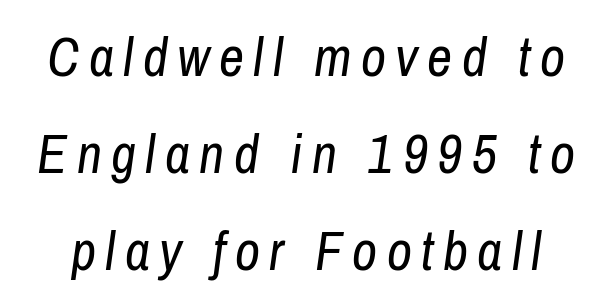
{"italic": "yes", "lean": "right", "slant_degrees": 8, "bold": "no", "weight": "regular", "width": "condensed", "stroke_contrast": "low", "x_height": "medium", "monospaced": "no", "underline": "no", "line_spacing_ratio": 1.76, "glyph_px": 55}
